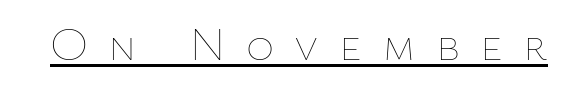
Q: Is the text bold? A: No.
Q: Is the text italic (slanted)? A: No, it is upright.
Q: Is the text underlined? A: Yes.
Q: Is the spacing between letters normal or unusually wide? A: Unusually wide.
Q: Width (condensed, normal, or wide)? A: Normal.
Q: Stroke contrast? A: Low.
Q: x-height? A: Medium.
Q: Monospaced? A: No.
